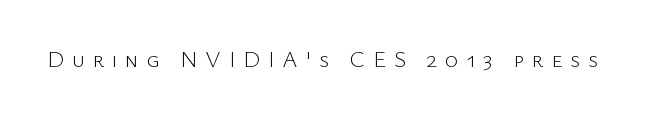
Q: Is the text bold? A: No.
Q: Is the text italic (slanted)? A: No, it is upright.
Q: Is the text underlined? A: No.
Q: Is the spacing between letters normal or unusually wide? A: Unusually wide.
